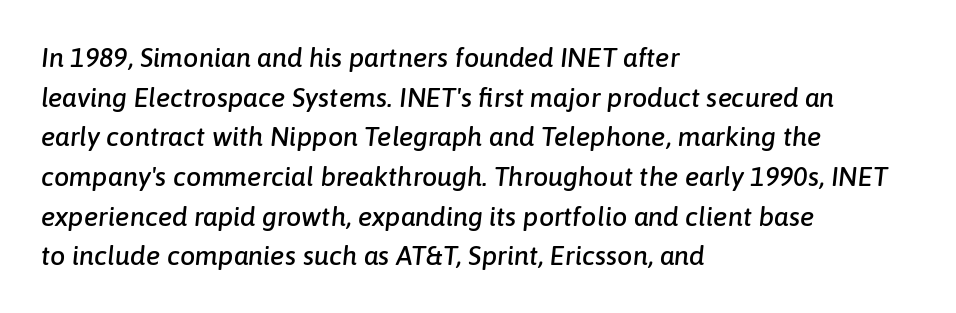
Q: Is the text italic (slanted)? A: Yes, it leans right by about 6 degrees.
Q: Is the text underlined? A: No.
Q: How is the paragraph aligned? A: Left-aligned.
Q: Is the spacing between letters normal or unusually wide? A: Normal.
Q: Is the spacing between lines tight, normal or loose? A: Normal.
